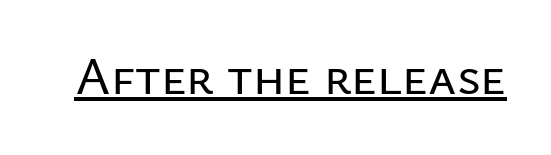
{"serif": "no", "italic": "no", "width": "normal", "stroke_contrast": "low", "x_height": "medium", "monospaced": "no", "underline": "yes", "letter_spacing": "normal", "letter_spacing_em": 0.0, "glyph_px": 53}
